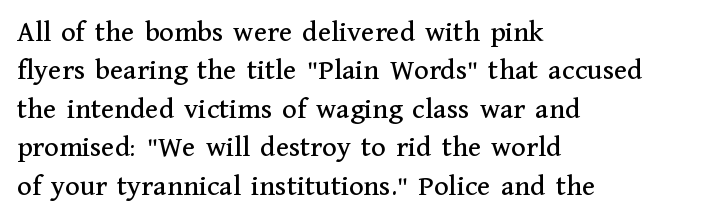
{"serif": "yes", "italic": "no", "width": "normal", "stroke_contrast": "medium", "x_height": "medium", "monospaced": "no", "underline": "no", "align": "left", "line_spacing": "normal", "line_spacing_ratio": 1.28, "letter_spacing": "normal", "letter_spacing_em": 0.0, "glyph_px": 30}
